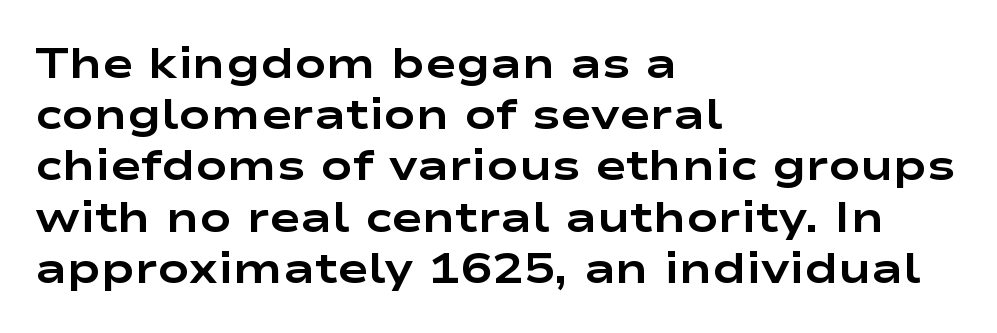
The image shows 42 px bold, wide sans-serif type, upright; set left-aligned, line spacing 1.22x, normal letter spacing, not underlined; low stroke contrast and a medium x-height.
